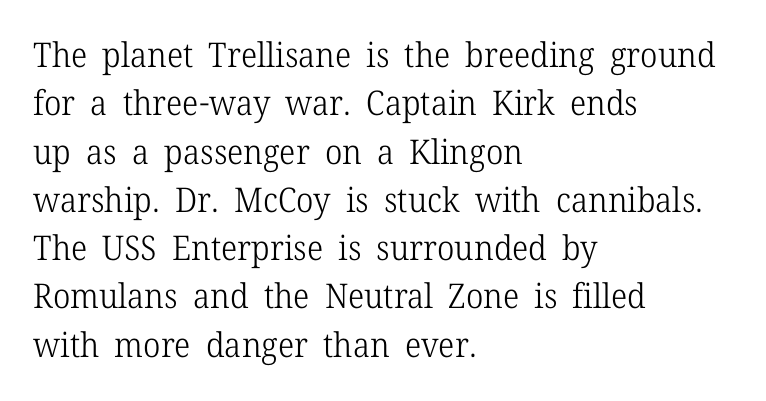
Q: Is the text bold? A: No.
Q: Is the text italic (slanted)? A: No, it is upright.
Q: Is the typeface a serif or a sans-serif typeface? A: Serif.
Q: Is the text underlined? A: No.
Q: How is the paragraph aligned? A: Left-aligned.
Q: Is the spacing between letters normal or unusually wide? A: Normal.
Q: Is the spacing between lines tight, normal or loose? A: Normal.
Q: Width (condensed, normal, or wide)? A: Normal.
Q: Stroke contrast? A: Low.
Q: x-height? A: Medium.
Q: Monospaced? A: No.
